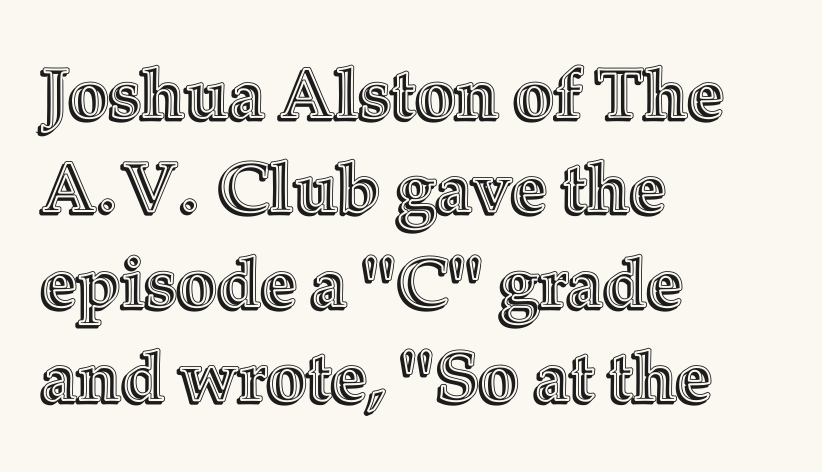
Q: Is the text italic (slanted)? A: No, it is upright.
Q: Is the text underlined? A: No.
Q: How is the paragraph aligned? A: Left-aligned.
Q: Is the spacing between letters normal or unusually wide? A: Normal.
Q: Is the spacing between lines tight, normal or loose? A: Normal.
Q: Width (condensed, normal, or wide)? A: Normal.
Q: x-height? A: Medium.
Q: Monospaced? A: No.
